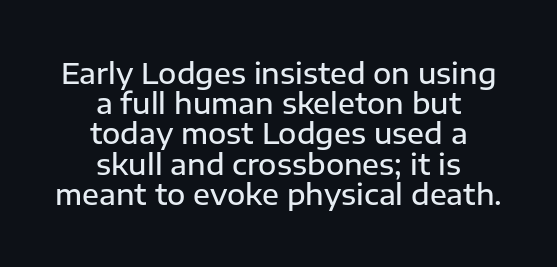
{"serif": "no", "italic": "no", "bold": "semi", "weight": "semibold", "width": "normal", "stroke_contrast": "low", "x_height": "medium", "monospaced": "no", "underline": "no", "align": "center", "line_spacing": "tight", "line_spacing_ratio": 1.08, "letter_spacing": "normal", "letter_spacing_em": 0.0, "glyph_px": 28}
